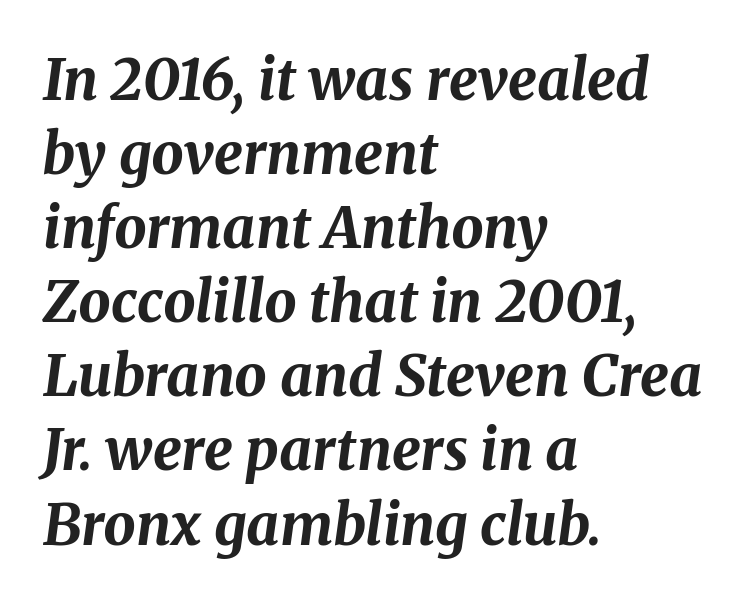
Q: Is the text bold? A: Yes.
Q: Is the text italic (slanted)? A: Yes, it leans right by about 8 degrees.
Q: Is the text underlined? A: No.
Q: How is the paragraph aligned? A: Left-aligned.
Q: Is the spacing between letters normal or unusually wide? A: Normal.
Q: Is the spacing between lines tight, normal or loose? A: Normal.
Q: Width (condensed, normal, or wide)? A: Normal.
Q: Stroke contrast? A: Medium.
Q: x-height? A: Medium.
Q: Monospaced? A: No.
